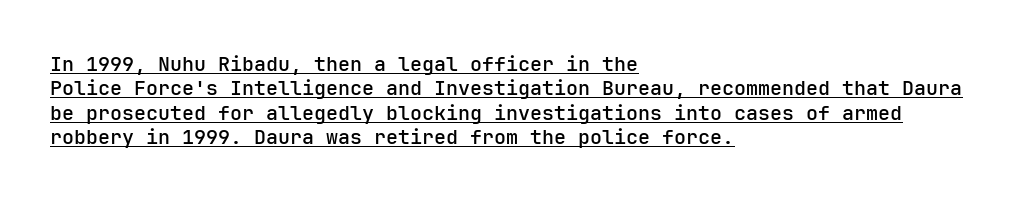
{"italic": "no", "underline": "yes", "align": "left", "line_spacing_ratio": 1.22, "letter_spacing": "normal", "letter_spacing_em": 0.0, "glyph_px": 20}
